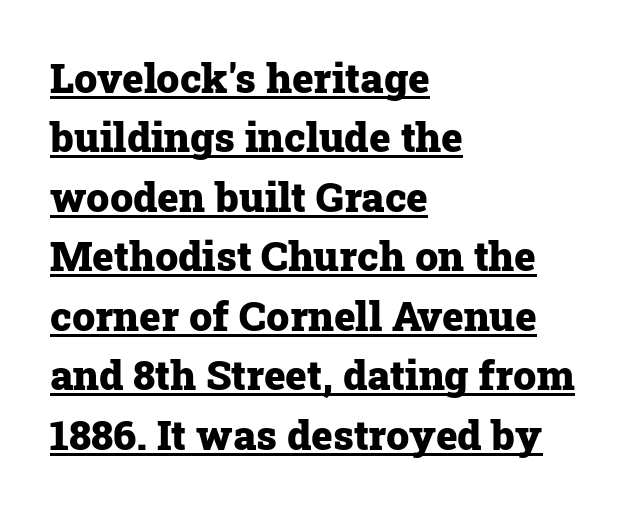
Q: Is the text bold? A: Yes.
Q: Is the text italic (slanted)? A: No, it is upright.
Q: Is the typeface a serif or a sans-serif typeface? A: Serif.
Q: Is the text underlined? A: Yes.
Q: How is the paragraph aligned? A: Left-aligned.
Q: Is the spacing between letters normal or unusually wide? A: Normal.
Q: Is the spacing between lines tight, normal or loose? A: Normal.
Q: Width (condensed, normal, or wide)? A: Normal.
Q: Stroke contrast? A: Low.
Q: x-height? A: Medium.
Q: Monospaced? A: No.
